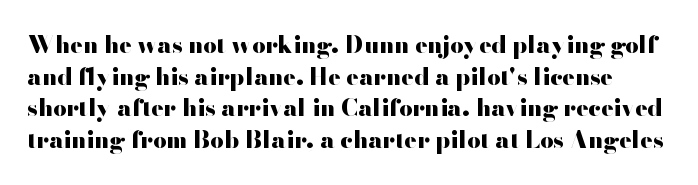
Q: Is the text bold? A: Yes.
Q: Is the text italic (slanted)? A: No, it is upright.
Q: Is the text underlined? A: No.
Q: Is the spacing between letters normal or unusually wide? A: Normal.
Q: Is the spacing between lines tight, normal or loose? A: Normal.
